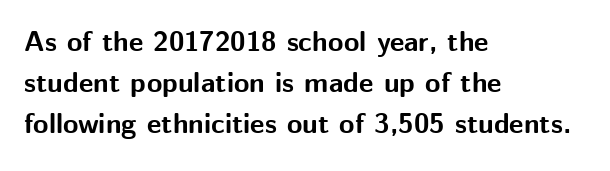
The image shows 28 px bold sans-serif type, upright; set left-aligned, normal line spacing (1.47x), normal letter spacing, not underlined; medium stroke contrast and a medium x-height.
